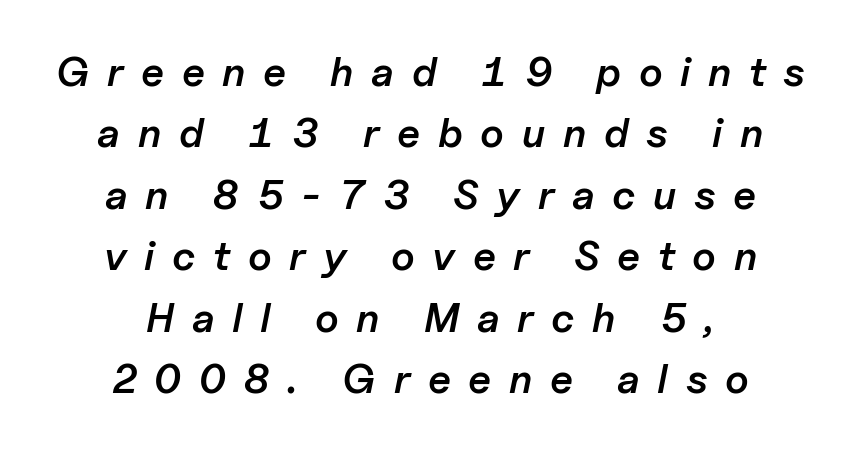
{"italic": "yes", "lean": "right", "slant_degrees": 11, "bold": "semi", "weight": "semibold", "width": "normal", "stroke_contrast": "low", "x_height": "medium", "monospaced": "no", "underline": "no", "align": "center", "line_spacing": "normal", "line_spacing_ratio": 1.5, "letter_spacing": "wide", "letter_spacing_em": 0.43, "glyph_px": 41}
